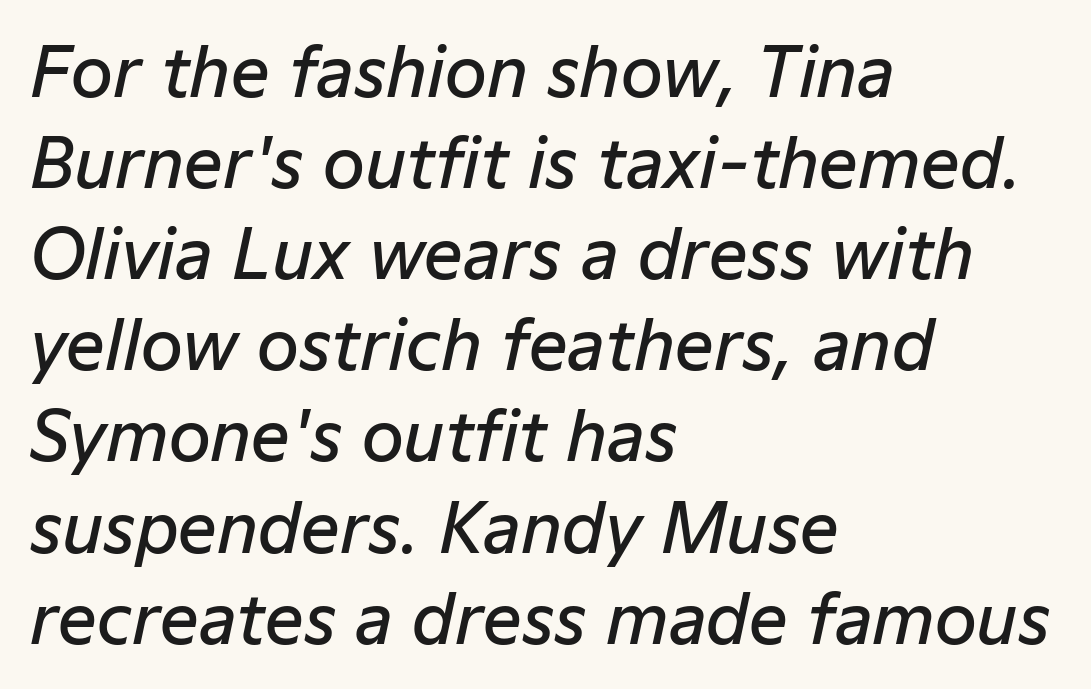
{"italic": "yes", "lean": "right", "slant_degrees": 12, "bold": "semi", "weight": "semibold", "width": "normal", "stroke_contrast": "low", "x_height": "medium", "monospaced": "no", "underline": "no", "align": "left", "line_spacing": "normal", "line_spacing_ratio": 1.34, "letter_spacing": "normal", "letter_spacing_em": 0.0, "glyph_px": 68}
